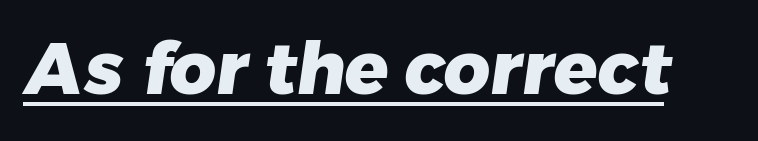
Q: Is the text bold? A: Yes.
Q: Is the typeface a serif or a sans-serif typeface? A: Sans-serif.
Q: Is the text underlined? A: Yes.
Q: Is the spacing between letters normal or unusually wide? A: Normal.
Q: Width (condensed, normal, or wide)? A: Normal.
Q: Stroke contrast? A: Low.
Q: x-height? A: Medium.
Q: Monospaced? A: No.
